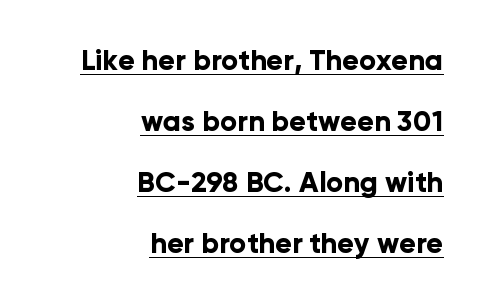
The line texture is even and compact thanks to regular tracking. Visually the block forms a straight wall on the right and a jagged coastline on the left. Strong, thick strokes mark this as bold type. The face used here is proportionally spaced, like ordinary book or web type. The vertical gap from one line to the next is large. Characters remain perfectly vertical along every line.
